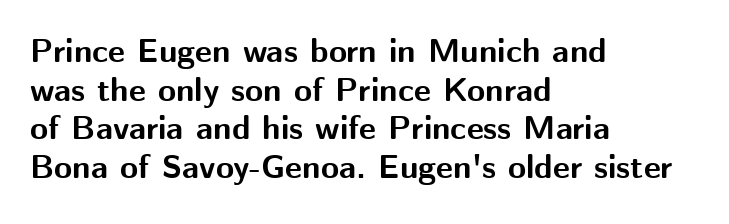
The image shows 33 px bold sans-serif type, upright; set left-aligned, line spacing 1.17x, normal letter spacing, not underlined; medium stroke contrast and a medium x-height.
